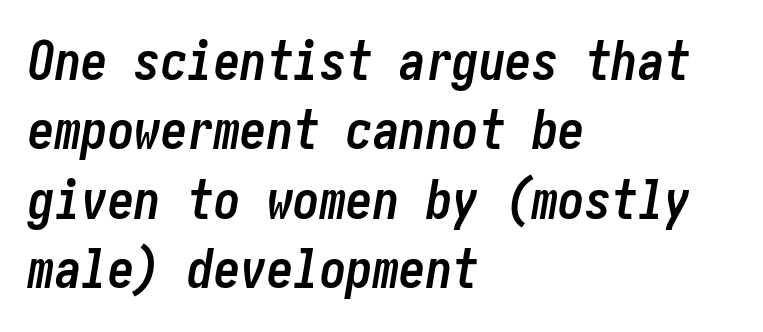
The lines are quadded left. The lettering tilts uniformly, giving the passage an italic look. Rows of type keep a routine distance in the vertical direction. Nobody drew a line under any word here.
